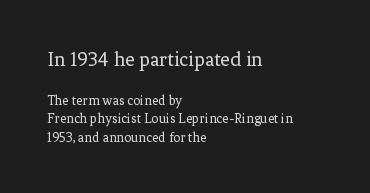
The lines in this sample share a left origin and differ only in where they stop. Regarding leading, the lines here are spaced in the standard way. Glyph-to-glyph distance matches everyday printed text. Italic: no, the glyphs are upright roman. Underlining? Definitely not there.
